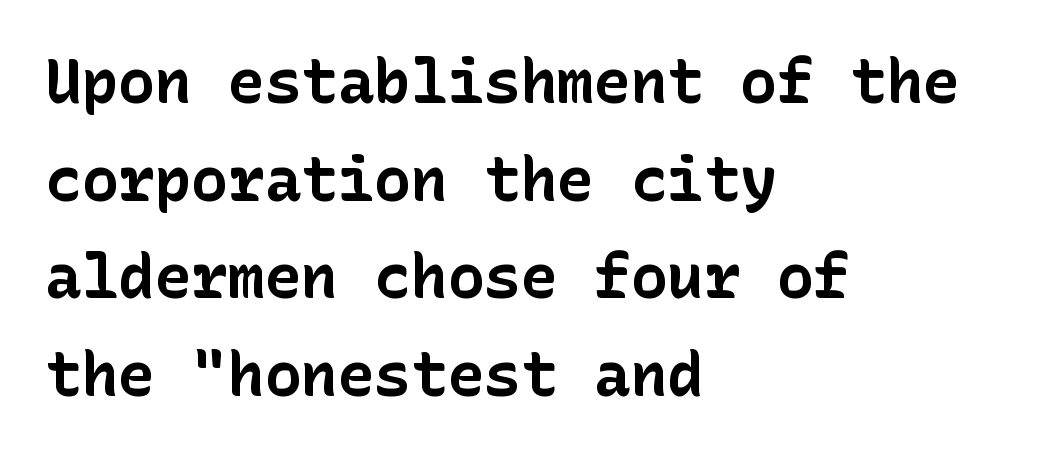
Is the letter spacing exaggerated? No — it looks like the ordinary default. Check under the words: just untouched page. Line beginnings align vertically; line endings do not. The typography opts for an upright posture over an oblique one. A typesetter would call this leading conventional body-copy spacing. Typesetter's note: full bold, strokes at maximum text heaviness.
